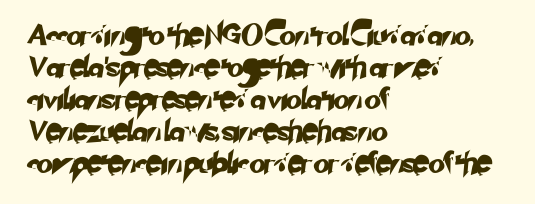
{"underline": "no", "align": "left", "line_spacing": "normal", "line_spacing_ratio": 1.52, "letter_spacing": "normal", "letter_spacing_em": 0.0, "glyph_px": 21}
